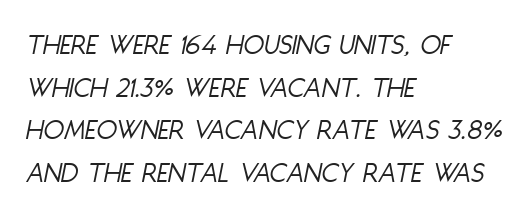
The image shows 30 px light, condensed type, italic (leaning right); set left-aligned, normal line spacing (1.42x), normal letter spacing, not underlined; low stroke contrast and a large x-height.
